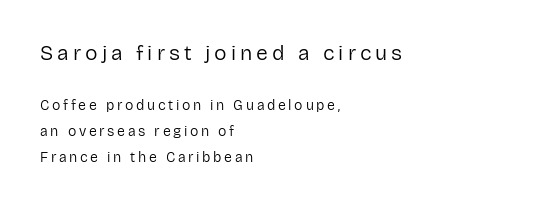
Look at the glyph heights: the upper group is clearly the bigger setting. The setting favours the left margin, as ordinary paragraphs usually do. Unmarked baselines from the first word to the last. The strokes carry an ordinary text weight at most. Unlike italic type, these characters show no tilt at all.
